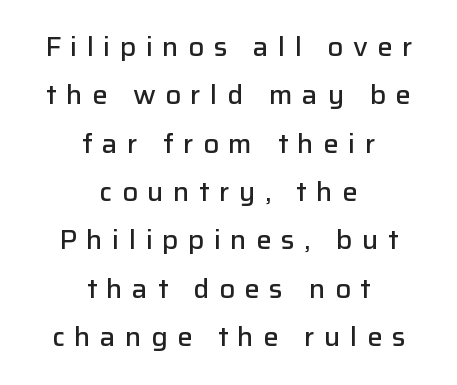
The image shows 26 px text type, upright; set centered, line spacing 1.86x, unusually wide letter spacing (+0.36 em), not underlined.
